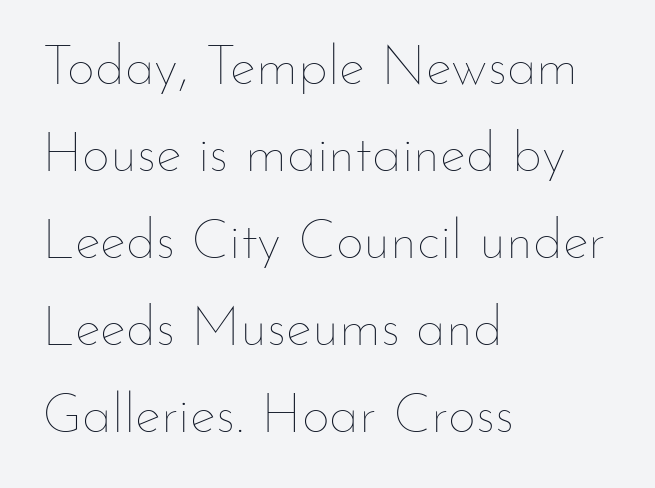
{"italic": "no", "bold": "no", "weight": "thin", "width": "normal", "stroke_contrast": "low", "x_height": "small", "monospaced": "no", "underline": "no", "align": "left", "line_spacing": "normal", "line_spacing_ratio": 1.58, "letter_spacing": "normal", "letter_spacing_em": 0.0, "glyph_px": 55}
